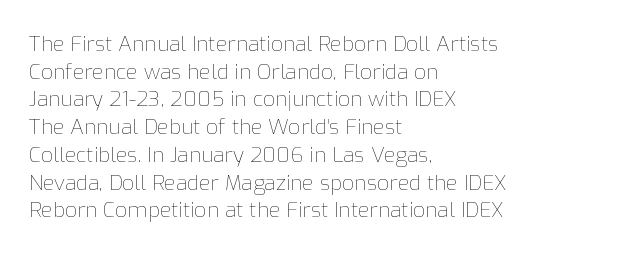
{"italic": "no", "bold": "no", "underline": "no", "align": "left", "line_spacing": "normal", "line_spacing_ratio": 1.32, "letter_spacing": "normal", "letter_spacing_em": 0.0, "glyph_px": 21}
